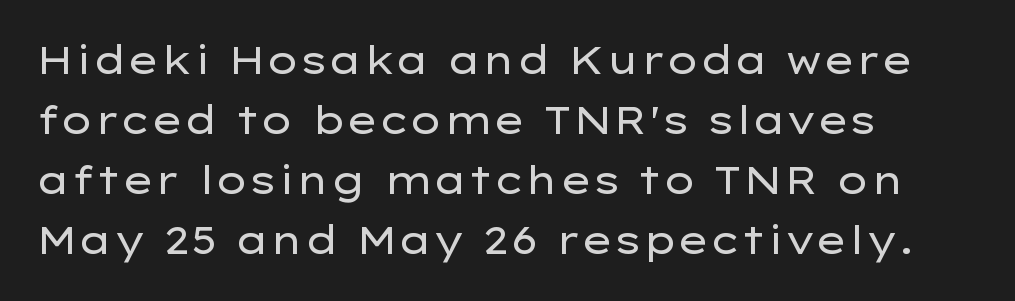
Each letter's strokes conclude bluntly, with no projecting serifs. Characters follow at the spacing the type designer built in. These lines are rendered in a variable-pitch font. The lettering holds an erect, upright posture throughout. Plain, unruled lines of type. The letters look calm and open, with moderate or lighter stems.
